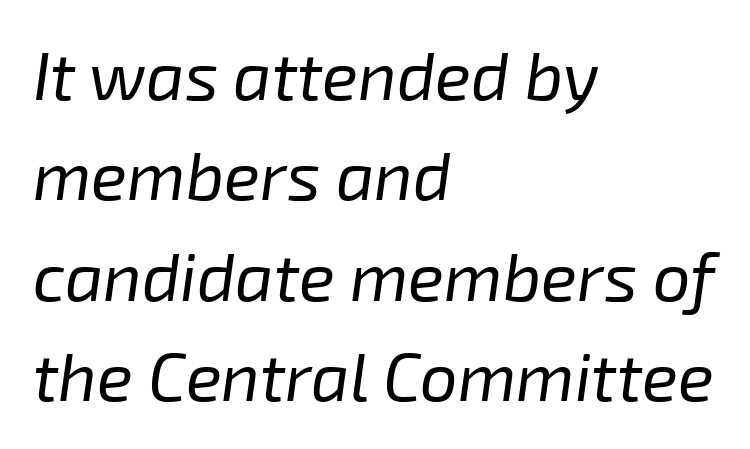
{"italic": "yes", "lean": "right", "slant_degrees": 8, "bold": "no", "weight": "regular", "width": "normal", "stroke_contrast": "low", "x_height": "medium", "monospaced": "no", "underline": "no", "align": "left", "line_spacing": "normal", "line_spacing_ratio": 1.5, "letter_spacing": "normal", "letter_spacing_em": 0.0, "glyph_px": 67}
